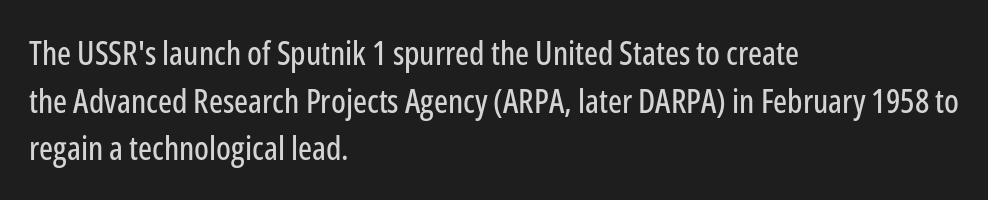
Q: Is the text italic (slanted)? A: No, it is upright.
Q: Is the typeface a serif or a sans-serif typeface? A: Sans-serif.
Q: Is the text underlined? A: No.
Q: How is the paragraph aligned? A: Left-aligned.
Q: Is the spacing between letters normal or unusually wide? A: Normal.
Q: Is the spacing between lines tight, normal or loose? A: Normal.
Q: Width (condensed, normal, or wide)? A: Condensed.
Q: Stroke contrast? A: Low.
Q: x-height? A: Medium.
Q: Monospaced? A: No.
